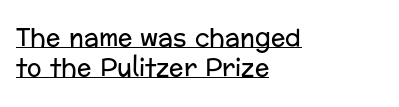
The image shows 24 px text type, upright; set left-aligned, normal line spacing (1.25x), normal letter spacing, underlined.
